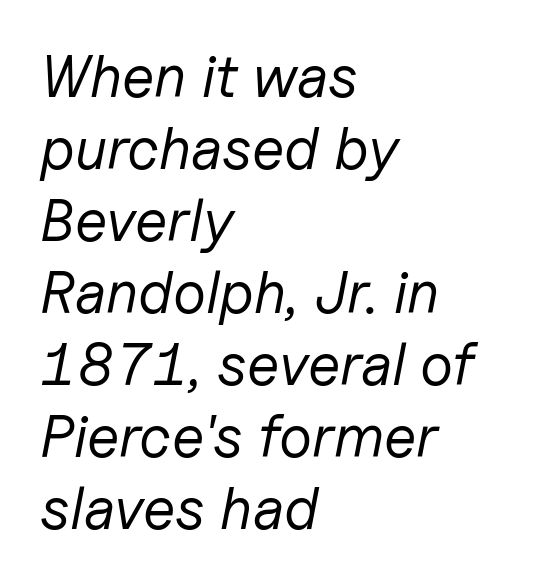
These lines stack with their left ends in a neat column. Nothing unusual about the tracking: characters are spaced as the font intends. Descender tails drop into unmarked territory. Do the characters align in a grid? No, the font is proportional.
